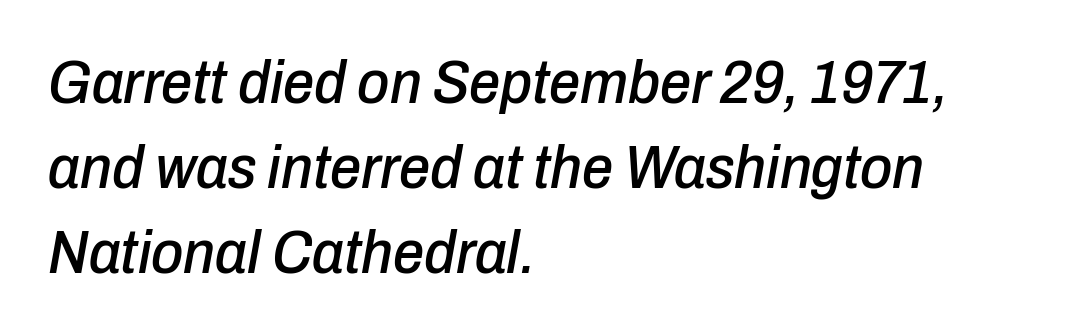
Leading: standard. Descenders are the only things crossing below the line. This is oblique type, the kind used for emphasis or titles. The rendering uses natural spacing where letterforms have individual widths. You could call the tracking neutral — neither tight nor loose.
